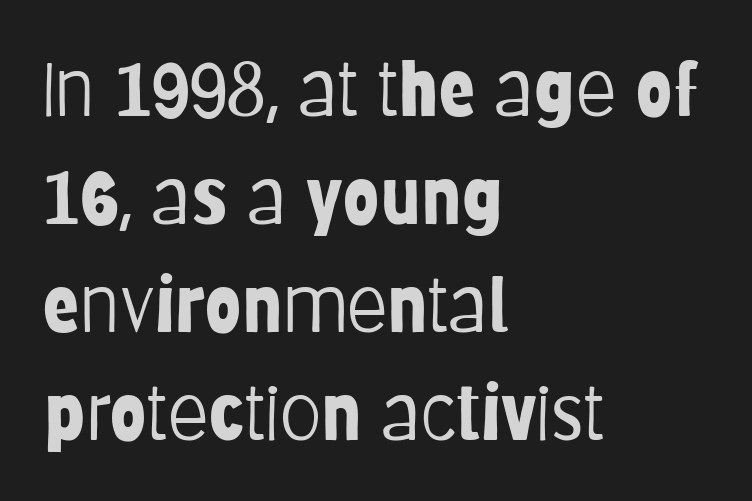
{"serif": "no", "italic": "no", "bold": "no", "weight": "light", "width": "condensed", "stroke_contrast": "low", "x_height": "large", "monospaced": "no", "underline": "no", "align": "left", "line_spacing": "normal", "line_spacing_ratio": 1.44, "letter_spacing": "normal", "letter_spacing_em": 0.0, "glyph_px": 75}
